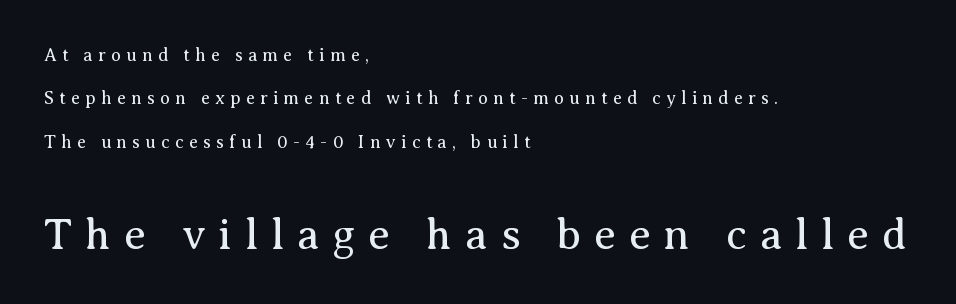
Weight: in the light-to-regular range. Check under the words: just untouched page. Caption: expanded tracking, letters set apart. Compared with typical paragraphs, the rows here are farther apart. The face used here is proportionally spaced, like ordinary book or web type.
